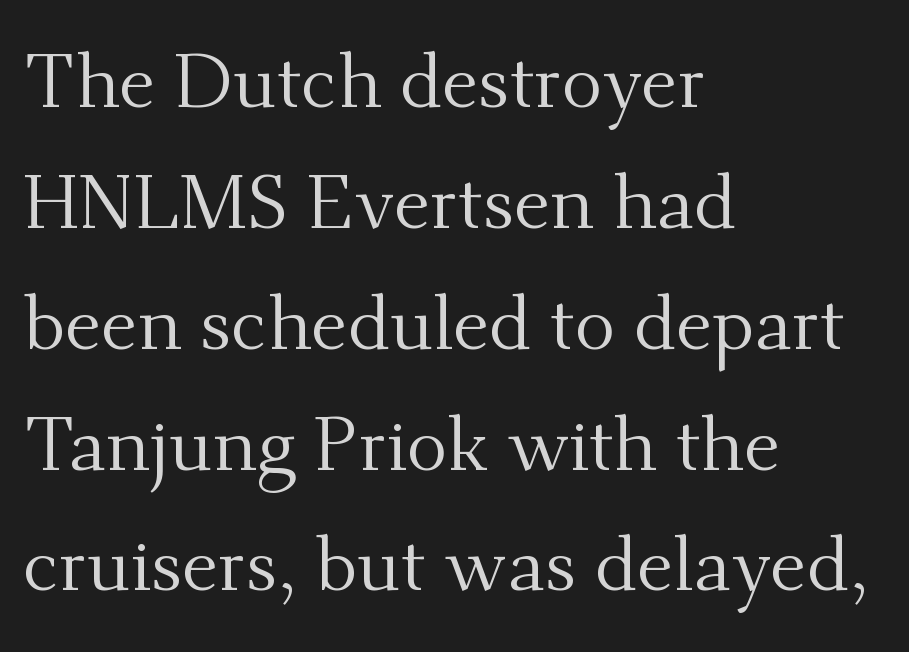
Little horizontal feet cap the strokes, marking this as serif type. Notice how descenders clear the ascenders below comfortably — that's standard leading. The strip under each line holds only bare page. Short and long lines alike share a common starting point at left.
